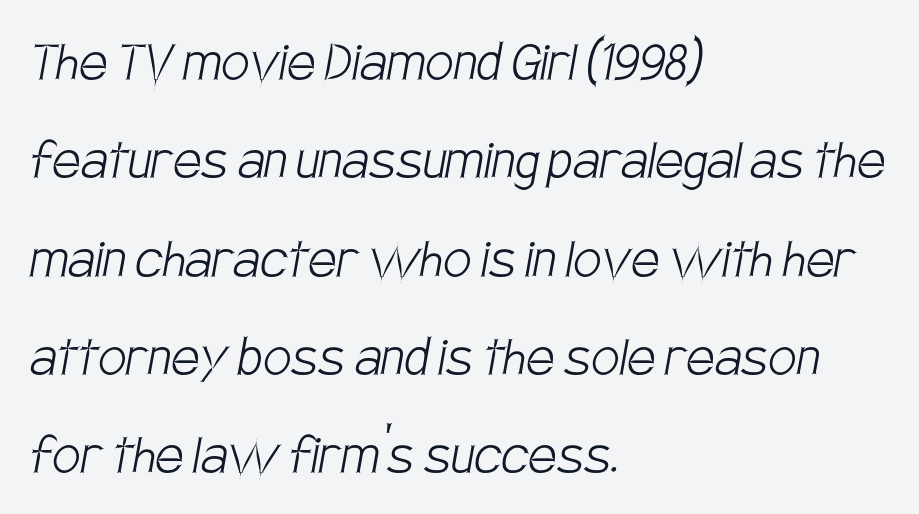
{"serif": "no", "bold": "no", "weight": "light", "width": "condensed", "stroke_contrast": "low", "x_height": "large", "monospaced": "no", "underline": "no", "align": "left", "line_spacing": "normal", "line_spacing_ratio": 1.56, "letter_spacing": "normal", "letter_spacing_em": 0.0, "glyph_px": 63}
